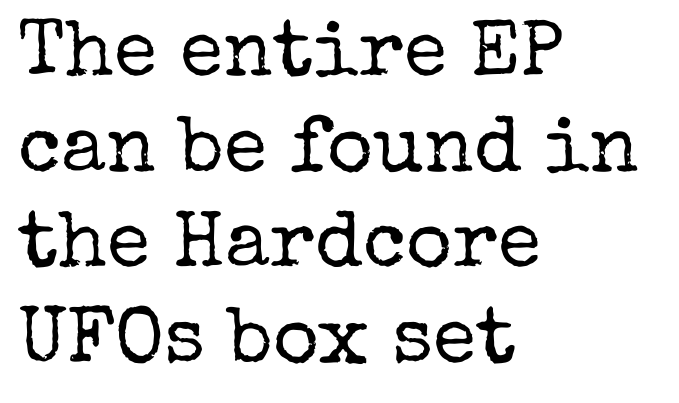
This sample uses an upright cut, with every glyph sitting square on the baseline. Caption: standard tracking, unaltered. Compared with a centered layout, this one pins lines to the left instead. A serif font was chosen for this passage. Glance below the letters and you will spot only blank space.
